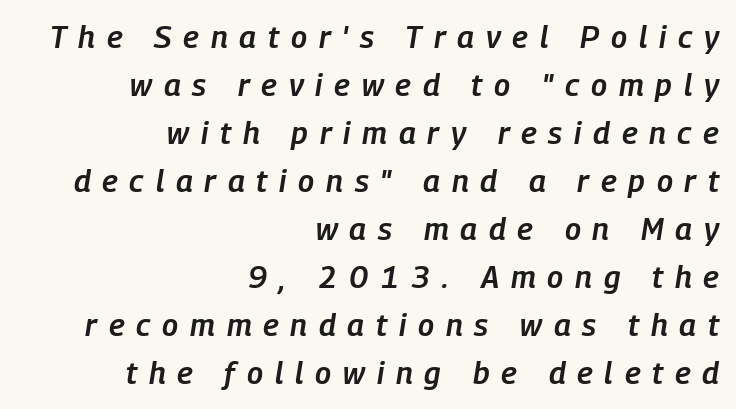
The specimen reads as italic at a glance. Leading matches the norm, producing a regular column. Does the copy run flush right? Yes — the right margin is perfectly even. Underlining? Definitely not there. Proportional: the letters do not fall into vertical columns.
